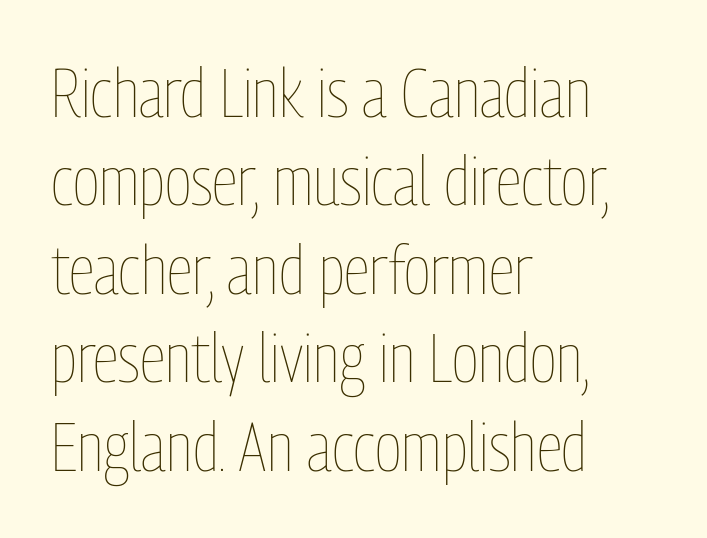
The image shows 68 px thin, condensed type, upright; set left-aligned, normal line spacing (1.3x), normal letter spacing, not underlined; low stroke contrast and a medium x-height.
